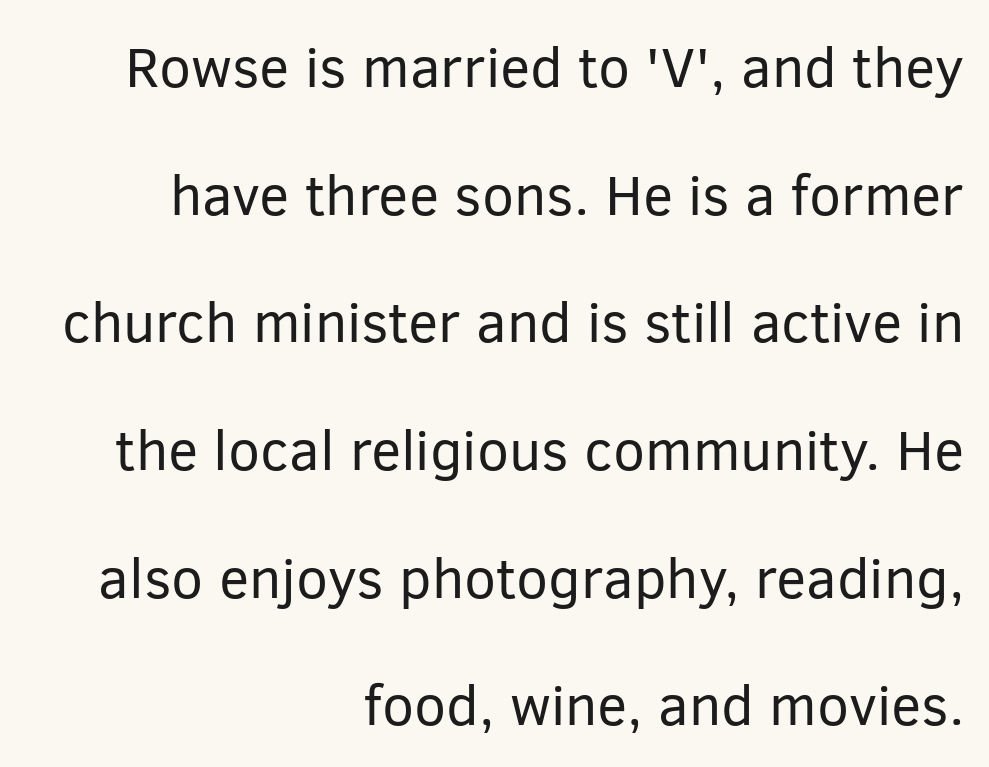
The image shows 57 px regular-weight sans-serif type, upright; set right-aligned, loose line spacing (2.24x), normal letter spacing, not underlined; low stroke contrast and a medium x-height.
